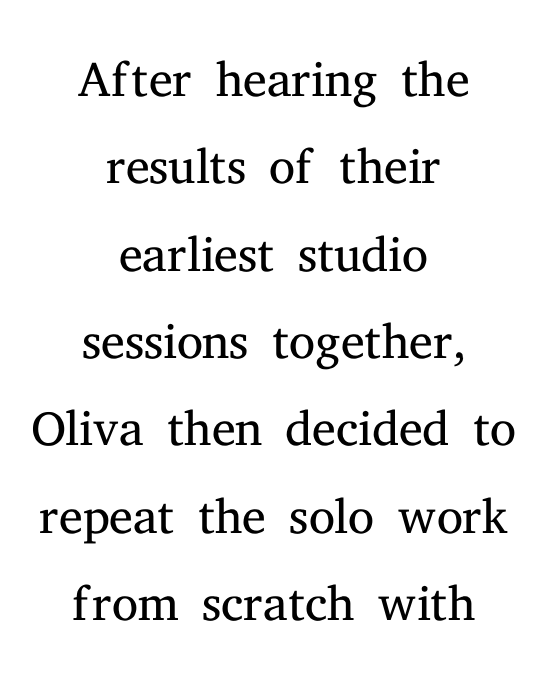
The image shows 74 px light serif type, upright; set centered, line spacing 1.18x, normal letter spacing, not underlined; medium stroke contrast and a medium x-height.
